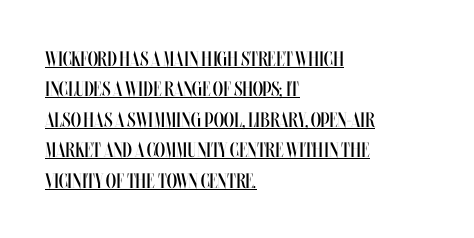
The face looks like a standard text weight, possibly lighter. Layout note: lines flush left. Short note: letters normally spaced. This block has exactly the height ordinary leading produces.
